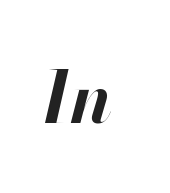
The image shows 73 px bold type, italic (leaning right); set normal letter spacing, not underlined; high stroke contrast and a small x-height.
